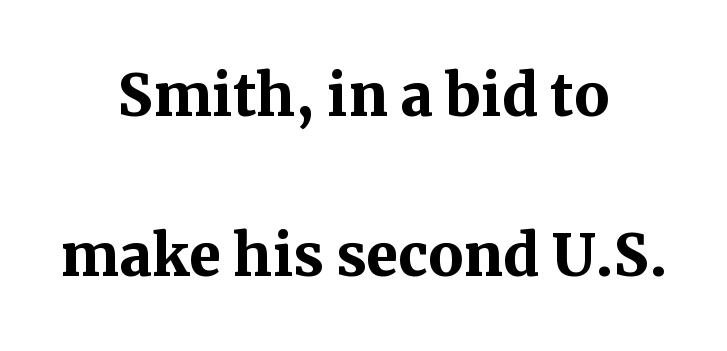
Q: Is the text bold? A: Yes.
Q: Is the text italic (slanted)? A: No, it is upright.
Q: Is the typeface a serif or a sans-serif typeface? A: Serif.
Q: Is the text underlined? A: No.
Q: How is the paragraph aligned? A: Centered.
Q: Is the spacing between letters normal or unusually wide? A: Normal.
Q: Is the spacing between lines tight, normal or loose? A: Loose.
Q: Width (condensed, normal, or wide)? A: Normal.
Q: Stroke contrast? A: Medium.
Q: x-height? A: Medium.
Q: Monospaced? A: No.
